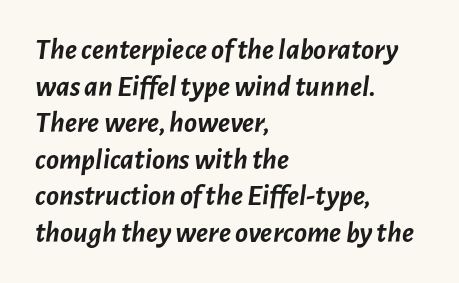
Q: Is the text bold? A: Yes.
Q: Is the text italic (slanted)? A: Yes, it leans right by about 7 degrees.
Q: Is the text underlined? A: No.
Q: How is the paragraph aligned? A: Left-aligned.
Q: Is the spacing between letters normal or unusually wide? A: Normal.
Q: Width (condensed, normal, or wide)? A: Normal.
Q: Stroke contrast? A: Low.
Q: x-height? A: Medium.
Q: Monospaced? A: No.
